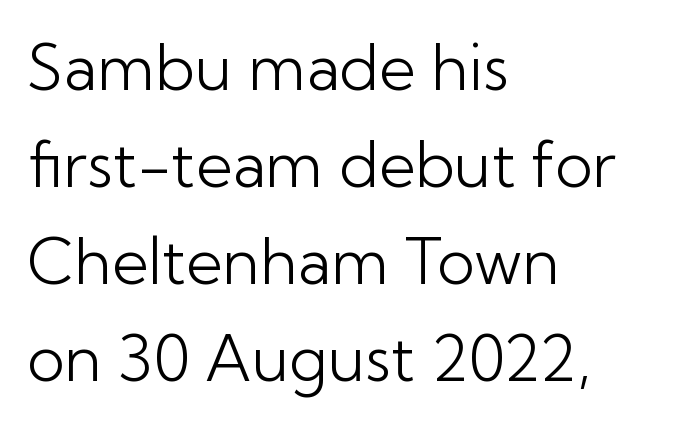
Compared with typical body copy, the letter spacing here is the same. Italic? Not at all — the glyphs are vertical. Rule under the text: the space is simply empty. These glyphs show unthickened strokes, regular width or finer. The face used here is a sans, in the tradition of grotesques and geometrics.
